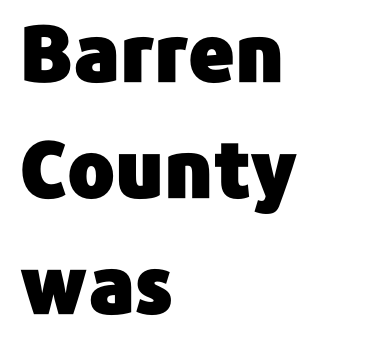
Q: Is the text italic (slanted)? A: No, it is upright.
Q: Is the typeface a serif or a sans-serif typeface? A: Sans-serif.
Q: Is the text underlined? A: No.
Q: How is the paragraph aligned? A: Left-aligned.
Q: Is the spacing between letters normal or unusually wide? A: Normal.
Q: Is the spacing between lines tight, normal or loose? A: Normal.
Q: Width (condensed, normal, or wide)? A: Normal.
Q: Stroke contrast? A: Low.
Q: x-height? A: Medium.
Q: Monospaced? A: No.
